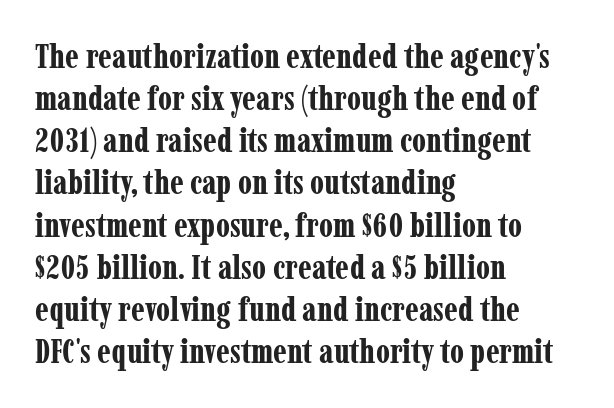
The image shows 34 px bold, condensed serif type, upright; set left-aligned, line spacing 1.24x, normal letter spacing, not underlined; low stroke contrast and a medium x-height.
